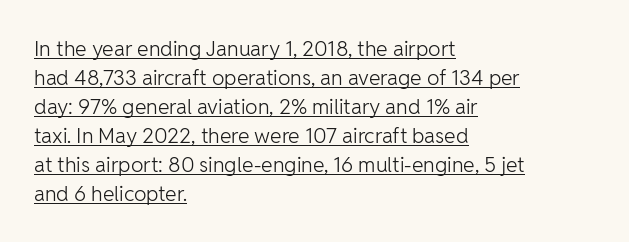
{"italic": "no", "bold": "no", "underline": "yes", "align": "left", "line_spacing": "normal", "line_spacing_ratio": 1.38, "letter_spacing": "normal", "letter_spacing_em": 0.0, "glyph_px": 21}
